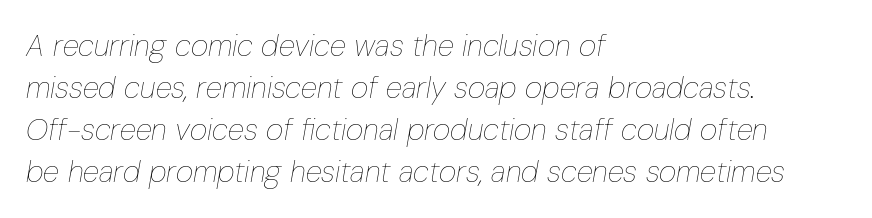
The image shows 30 px thin, condensed type, italic (leaning right); set left-aligned, normal line spacing (1.4x), normal letter spacing, not underlined; low stroke contrast and a medium x-height.
